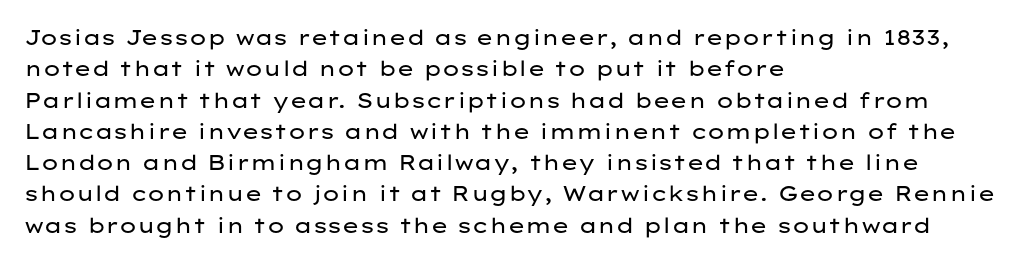
The image shows 21 px text type, upright; set left-aligned, normal line spacing (1.49x), normal letter spacing, not underlined.
